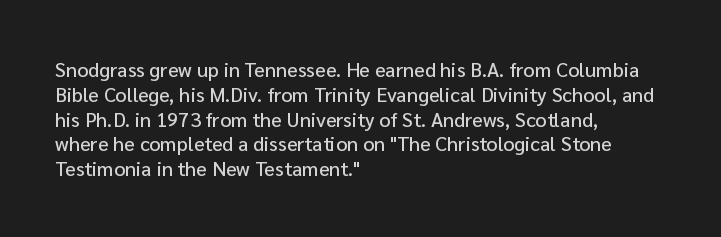
A roman cut, with each character standing at attention. The letters sit at their default tracking, neither squeezed nor spread. Compared with a centered layout, this one pins lines to the left instead. Clear beneath every line of the passage.
